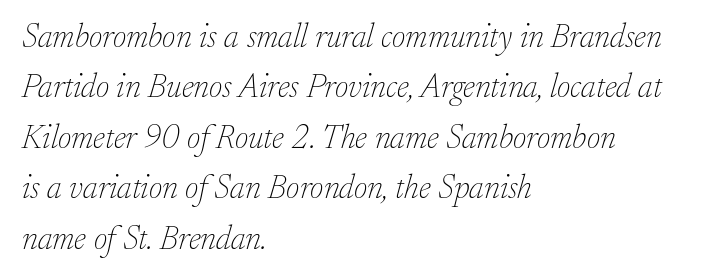
{"serif": "yes", "italic": "yes", "lean": "right", "slant_degrees": 17, "bold": "no", "weight": "thin", "width": "normal", "stroke_contrast": "low", "x_height": "small", "monospaced": "no", "underline": "no", "align": "left", "line_spacing": "normal", "line_spacing_ratio": 1.53, "letter_spacing": "normal", "letter_spacing_em": 0.0, "glyph_px": 33}
